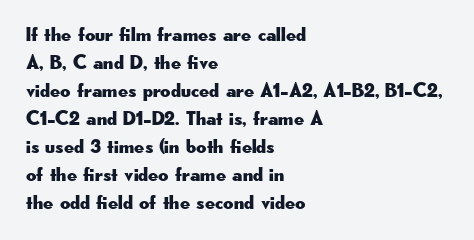
The image shows 20 px text type, upright; set left-aligned, normal line spacing (1.4x), normal letter spacing, not underlined.
